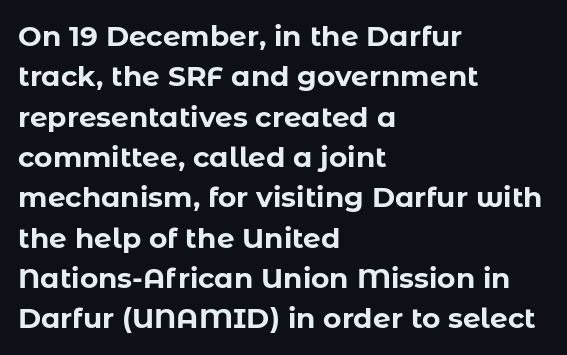
The image shows 28 px bold sans-serif type, upright; set left-aligned, normal line spacing (1.44x), normal letter spacing, not underlined; low stroke contrast and a medium x-height.
